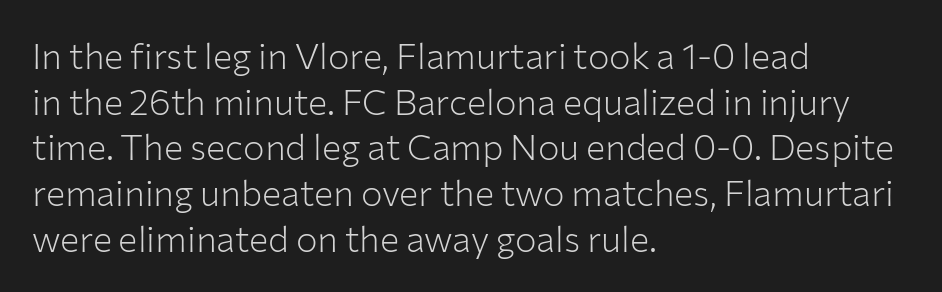
Q: Is the text bold? A: No.
Q: Is the text italic (slanted)? A: No, it is upright.
Q: Is the typeface a serif or a sans-serif typeface? A: Sans-serif.
Q: Is the text underlined? A: No.
Q: How is the paragraph aligned? A: Left-aligned.
Q: Is the spacing between letters normal or unusually wide? A: Normal.
Q: Is the spacing between lines tight, normal or loose? A: Normal.
Q: Width (condensed, normal, or wide)? A: Normal.
Q: Stroke contrast? A: Low.
Q: x-height? A: Medium.
Q: Monospaced? A: No.
